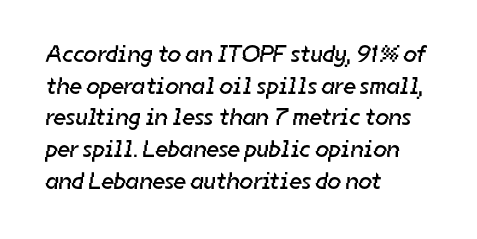
Letter spacing: default. Does the leading feel generous? No, just average. The gap between lines stays unmarked. The compositor pushed each line to the left boundary.
